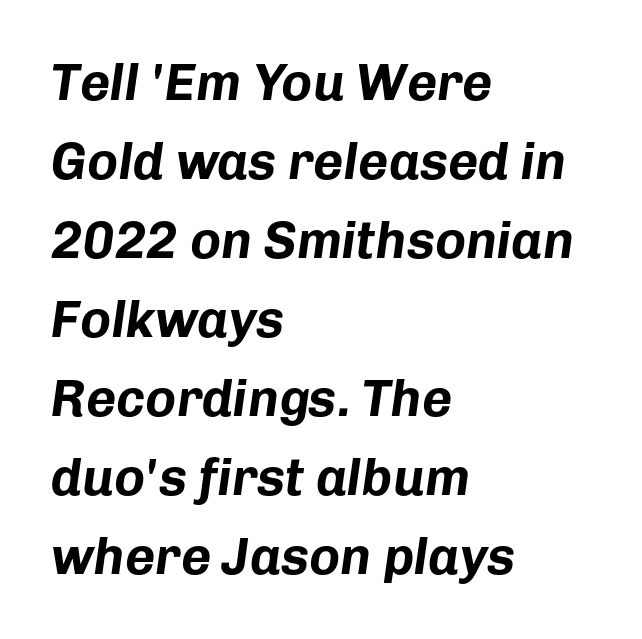
The image shows 52 px bold type, italic (leaning right); set left-aligned, normal line spacing (1.52x), normal letter spacing, not underlined; low stroke contrast and a medium x-height.
